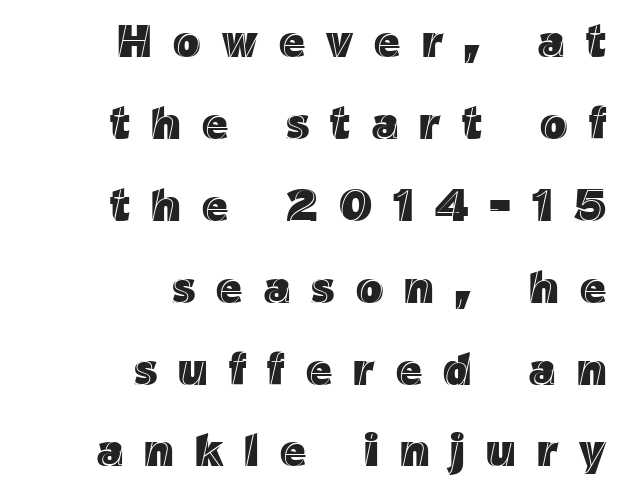
The image shows 45 px text type, upright; set right-aligned, line spacing 1.82x, unusually wide letter spacing (+0.47 em), not underlined; a medium x-height.
